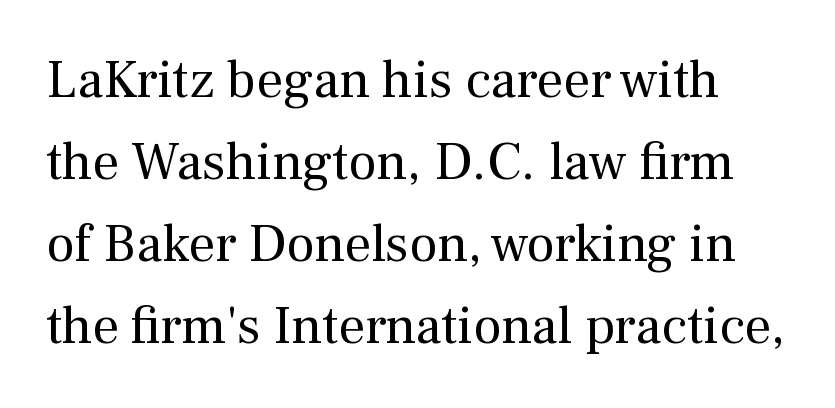
Examine the stroke ends and you'll spot serifs. The letters advance in unequal steps, a hallmark of proportional type. Check under the words: just untouched page. Tracking value appears to be zero — textbook default spacing. On a weight scale, this lands at 450 or below. How would I describe the line gaps? Plain and ordinary.
